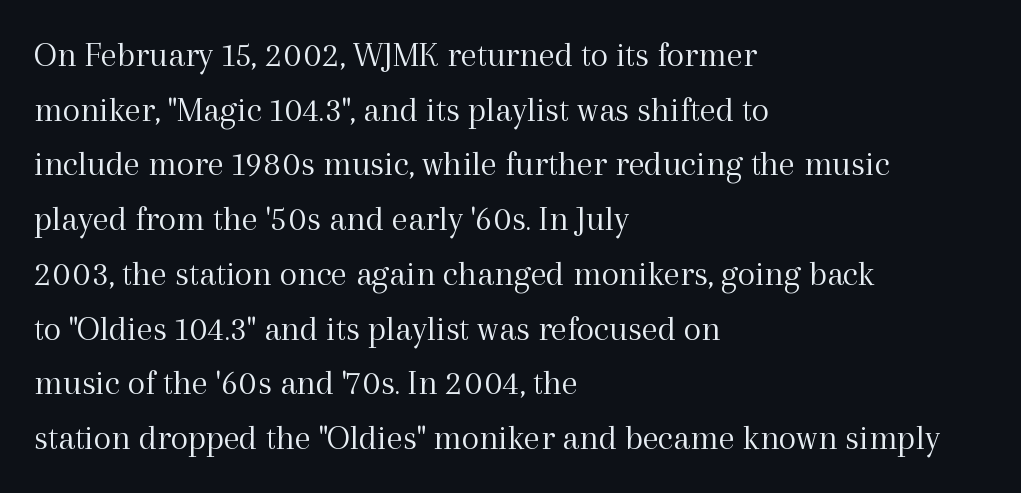
The image shows 36 px light serif type, upright; set left-aligned, normal line spacing (1.52x), normal letter spacing, not underlined; a medium x-height.
